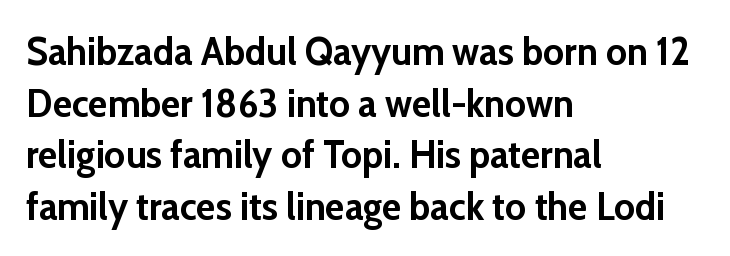
Q: Is the text bold? A: Yes.
Q: Is the text italic (slanted)? A: No, it is upright.
Q: Is the typeface a serif or a sans-serif typeface? A: Sans-serif.
Q: Is the text underlined? A: No.
Q: How is the paragraph aligned? A: Left-aligned.
Q: Is the spacing between letters normal or unusually wide? A: Normal.
Q: Is the spacing between lines tight, normal or loose? A: Normal.
Q: Width (condensed, normal, or wide)? A: Normal.
Q: Stroke contrast? A: Low.
Q: x-height? A: Medium.
Q: Monospaced? A: No.
